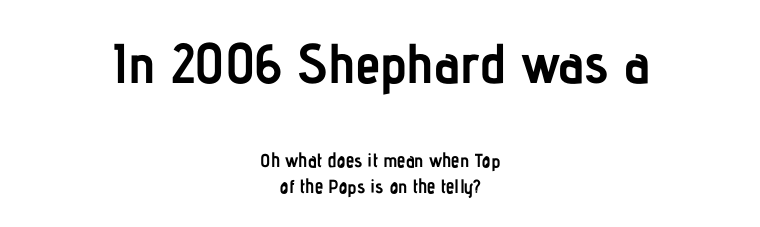
Both edges are ragged and mirror each other, which tells us the setting is centered. Honestly, there is no underline to notice here at all. The tracking reads as untouched default to a designer's eye. Ascenders rise straight up at ninety degrees. The first block has been scaled up relative to the second.
